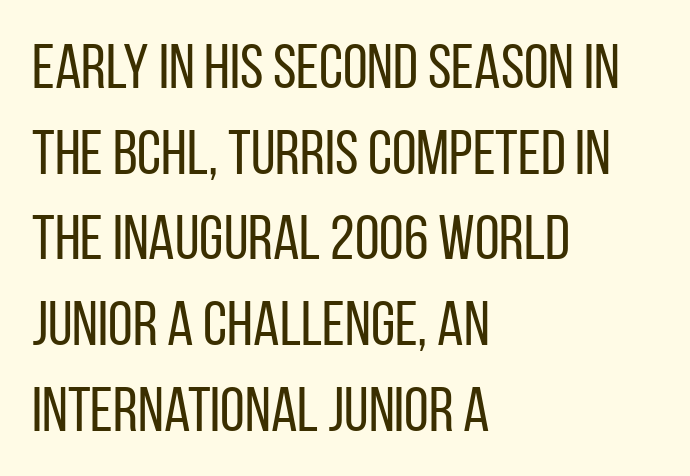
{"serif": "no", "italic": "no", "bold": "no", "weight": "regular", "width": "condensed", "stroke_contrast": "low", "x_height": "large", "monospaced": "no", "underline": "no", "align": "left", "line_spacing": "normal", "line_spacing_ratio": 1.36, "letter_spacing": "normal", "letter_spacing_em": 0.0, "glyph_px": 63}
